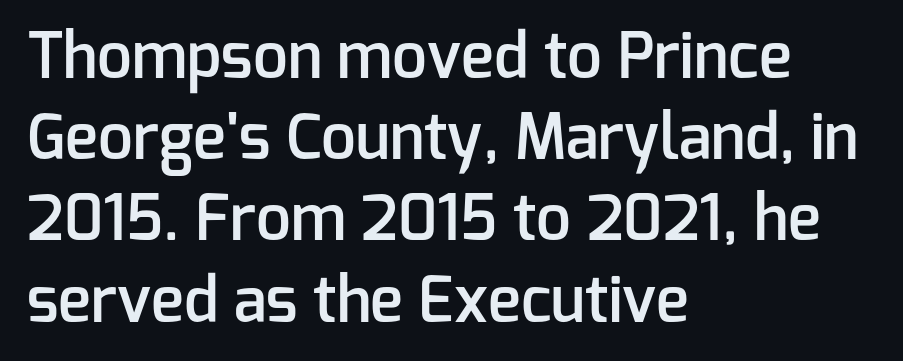
Q: Is the text bold? A: Semi-bold.
Q: Is the text italic (slanted)? A: No, it is upright.
Q: Is the typeface a serif or a sans-serif typeface? A: Sans-serif.
Q: Is the text underlined? A: No.
Q: How is the paragraph aligned? A: Left-aligned.
Q: Is the spacing between letters normal or unusually wide? A: Normal.
Q: Is the spacing between lines tight, normal or loose? A: Normal.
Q: Width (condensed, normal, or wide)? A: Normal.
Q: Stroke contrast? A: Low.
Q: x-height? A: Medium.
Q: Monospaced? A: No.
